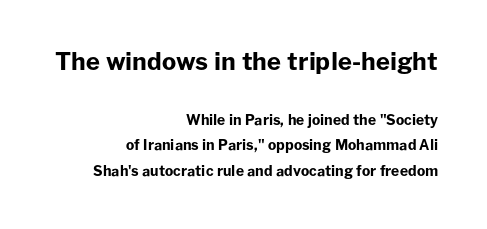
The image shows 24 px bold type, upright; set right-aligned, line spacing 1.85x, normal letter spacing, not underlined; the first (top) block is 1.71x larger.
